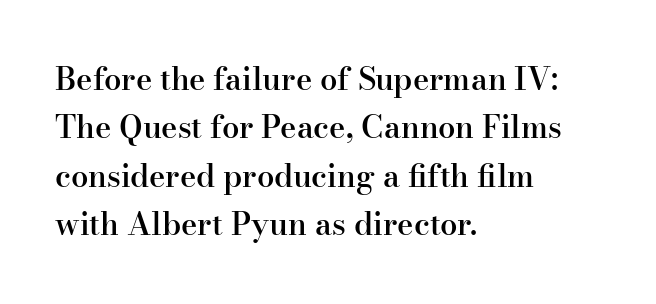
The image shows 31 px semibold serif type, upright; set left-aligned, normal line spacing (1.56x), normal letter spacing, not underlined; high stroke contrast and a small x-height.
